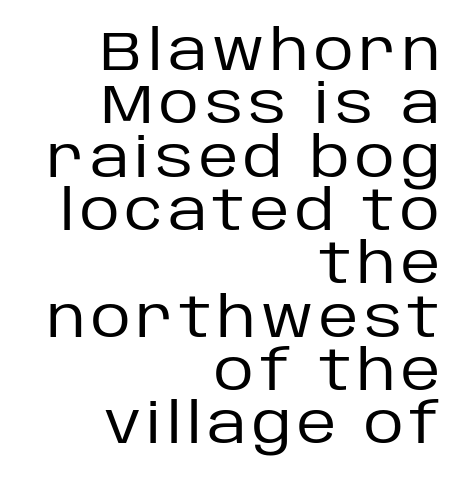
The image shows 55 px regular-weight sans-serif type, upright; set right-aligned, tight line spacing (0.97x), not underlined; low stroke contrast and a large x-height.
